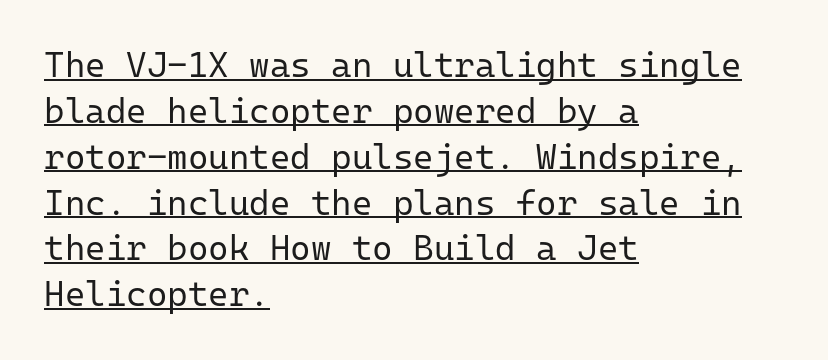
Q: Is the text bold? A: No.
Q: Is the text italic (slanted)? A: No, it is upright.
Q: Is the typeface a serif or a sans-serif typeface? A: Sans-serif.
Q: Is the text underlined? A: Yes.
Q: How is the paragraph aligned? A: Left-aligned.
Q: Is the spacing between letters normal or unusually wide? A: Normal.
Q: Is the spacing between lines tight, normal or loose? A: Normal.
Q: Width (condensed, normal, or wide)? A: Normal.
Q: Stroke contrast? A: Low.
Q: x-height? A: Medium.
Q: Monospaced? A: Yes.
